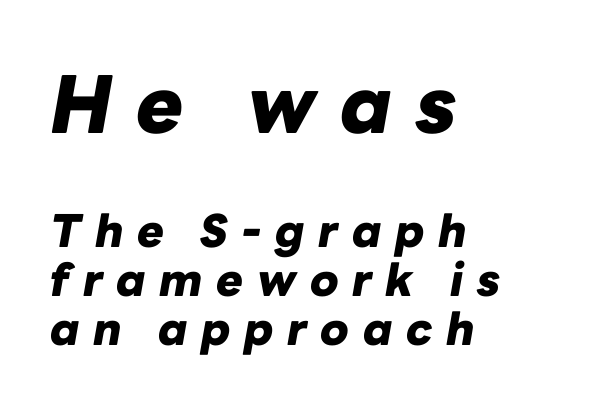
The image shows 79 px heavy type, italic (leaning right); set left-aligned, tight line spacing (1.09x), unusually wide letter spacing (+0.3 em), not underlined; the first (top) block is 1.76x larger; low stroke contrast and a medium x-height.
